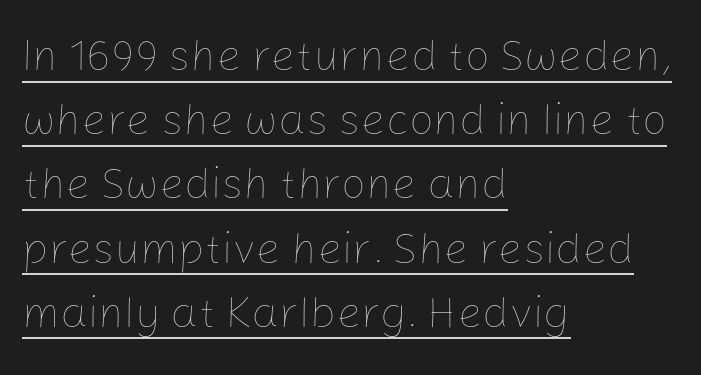
The image shows 44 px thin type, upright; set left-aligned, normal line spacing (1.46x), normal letter spacing, underlined; low stroke contrast and a medium x-height.
